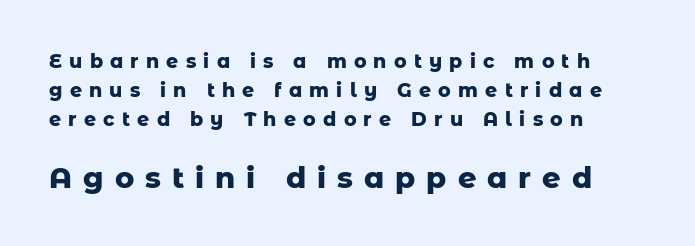
This is heavy type, rendered in bold. Is this a sans? Yes — the strokes have no serifs. You could not count columns in this text — the font is proportionally spaced. A normal amount of white space separates one row of letters from the next. Check the space under the baseline: it is left empty.
